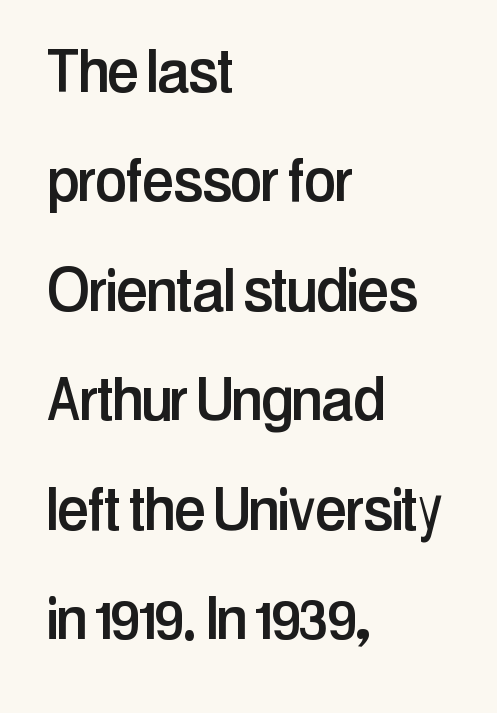
The image shows 72 px condensed sans-serif type, upright; set left-aligned, normal line spacing (1.52x), normal letter spacing, not underlined; low stroke contrast and a medium x-height.
